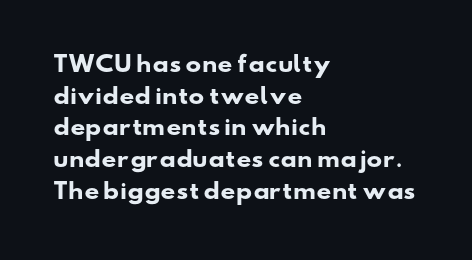
{"bold": "yes", "underline": "no", "align": "left", "line_spacing": "normal", "line_spacing_ratio": 1.51, "letter_spacing": "normal", "letter_spacing_em": 0.0, "glyph_px": 21}
